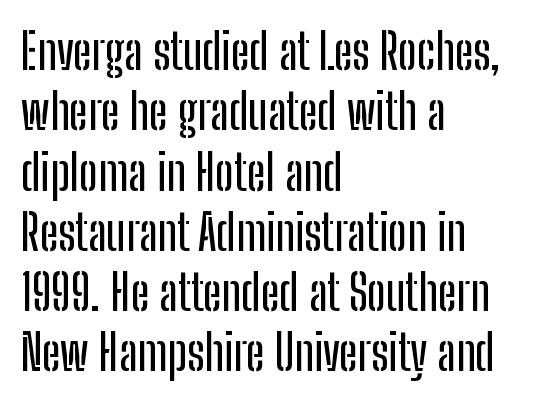
{"serif": "no", "italic": "no", "width": "condensed", "stroke_contrast": "low", "x_height": "medium", "monospaced": "no", "underline": "no", "align": "left", "line_spacing_ratio": 1.23, "letter_spacing": "normal", "letter_spacing_em": 0.0, "glyph_px": 49}
